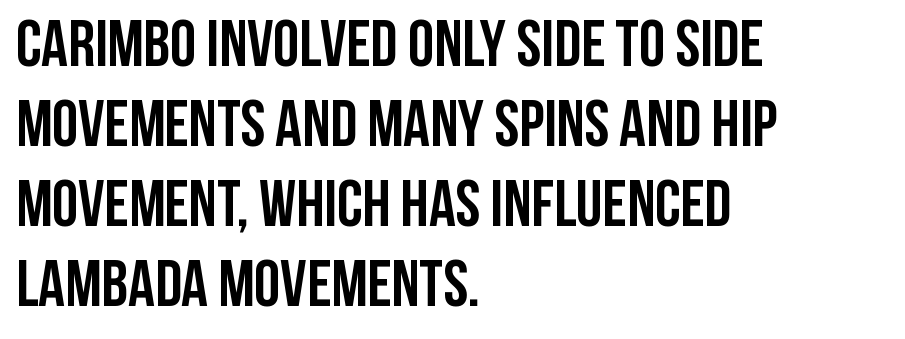
{"serif": "no", "italic": "no", "bold": "yes", "weight": "semibold", "width": "condensed", "stroke_contrast": "low", "x_height": "large", "monospaced": "no", "underline": "no", "align": "left", "line_spacing_ratio": 1.21, "letter_spacing": "normal", "letter_spacing_em": 0.0, "glyph_px": 66}
